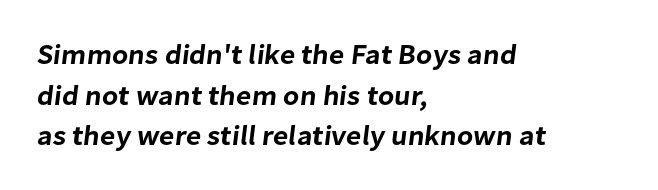
Students, note that the glyphs here touch the page at normal intervals. Nobody drew a line under any word here. The letters advance in unequal steps, a hallmark of proportional type. How would I describe the line gaps? Plain and ordinary. Layout note: lines flush left. Look at the bottom of the vertical strokes: they stop flat, with no serifs.
